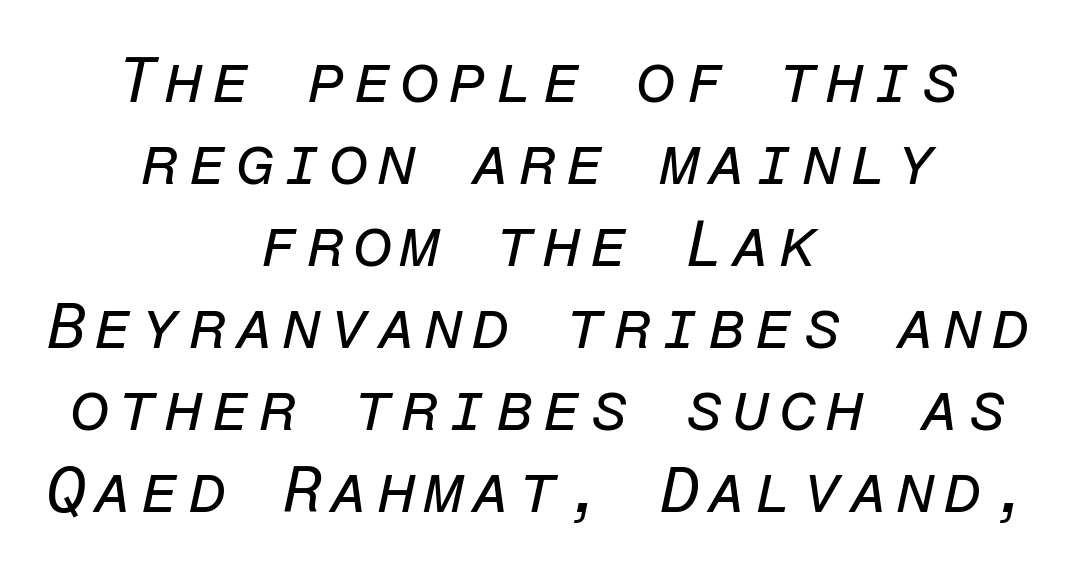
{"italic": "yes", "lean": "right", "slant_degrees": 12, "bold": "no", "weight": "regular", "width": "normal", "stroke_contrast": "low", "x_height": "medium", "monospaced": "yes", "underline": "no", "align": "center", "line_spacing": "normal", "line_spacing_ratio": 1.28, "glyph_px": 64}
